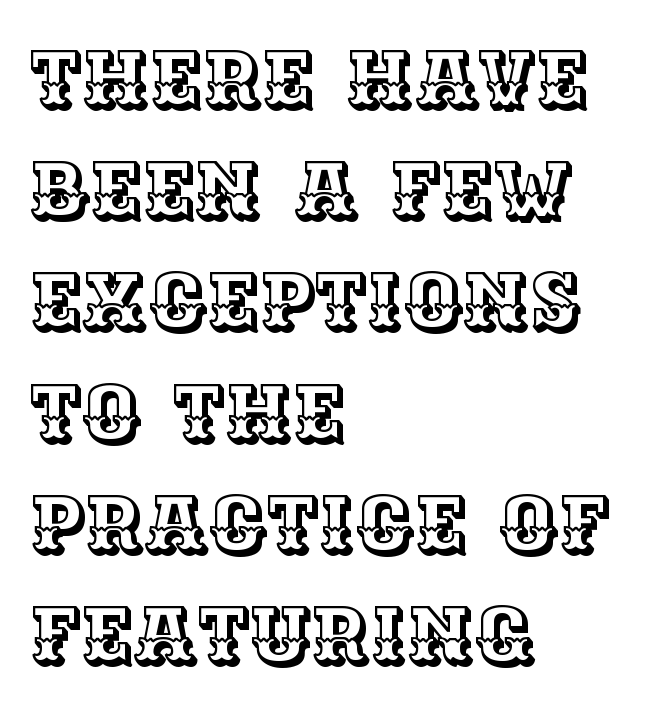
{"italic": "no", "width": "normal", "x_height": "large", "monospaced": "no", "underline": "no", "align": "left", "line_spacing": "normal", "line_spacing_ratio": 1.39, "letter_spacing": "normal", "letter_spacing_em": 0.0, "glyph_px": 80}
